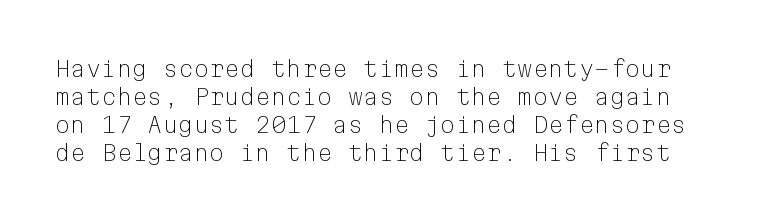
Does the lettering tilt? It doesn't — this is upright. Students, note that the glyphs here touch the page at normal intervals. Bold? No — there's no thickening of the strokes. The foot of each line stays bare and open.
